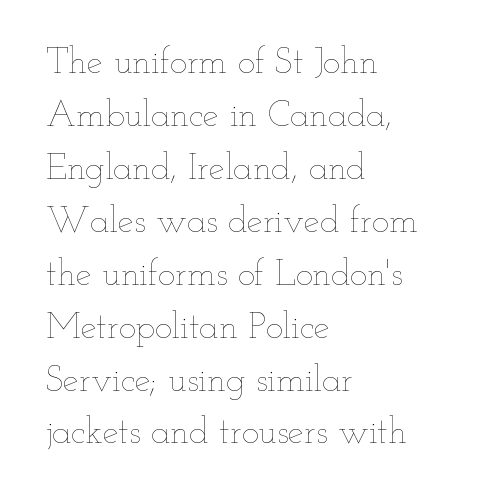
{"italic": "no", "bold": "no", "weight": "thin", "width": "wide", "stroke_contrast": "low", "x_height": "small", "monospaced": "no", "underline": "no", "align": "left", "line_spacing": "normal", "line_spacing_ratio": 1.47, "letter_spacing": "normal", "letter_spacing_em": 0.0, "glyph_px": 36}
